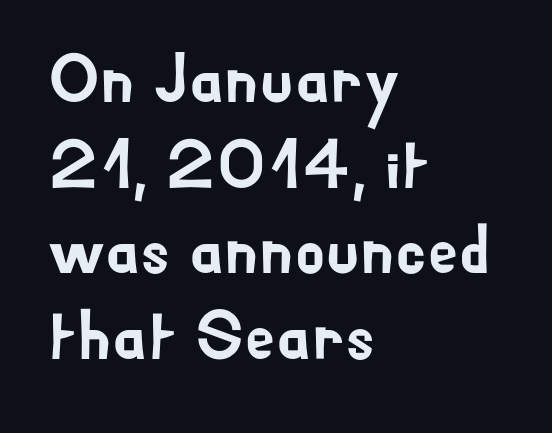
Q: Is the text italic (slanted)? A: No, it is upright.
Q: Is the typeface a serif or a sans-serif typeface? A: Sans-serif.
Q: Is the text underlined? A: No.
Q: How is the paragraph aligned? A: Left-aligned.
Q: Is the spacing between letters normal or unusually wide? A: Normal.
Q: Width (condensed, normal, or wide)? A: Normal.
Q: Stroke contrast? A: Low.
Q: x-height? A: Small.
Q: Monospaced? A: No.
